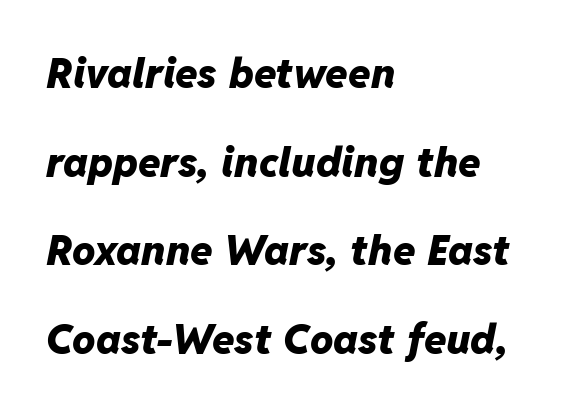
{"italic": "yes", "lean": "right", "slant_degrees": 11, "bold": "yes", "weight": "heavy", "width": "normal", "stroke_contrast": "low", "x_height": "medium", "monospaced": "no", "underline": "no", "align": "left", "line_spacing": "loose", "line_spacing_ratio": 2.16, "letter_spacing": "normal", "letter_spacing_em": 0.0, "glyph_px": 41}
